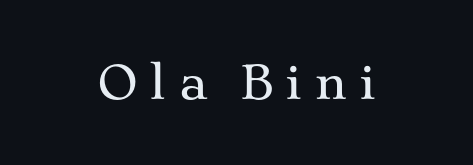
The image shows 45 px wide serif type, upright; set unusually wide letter spacing (+0.23 em), not underlined; medium stroke contrast and a medium x-height.
